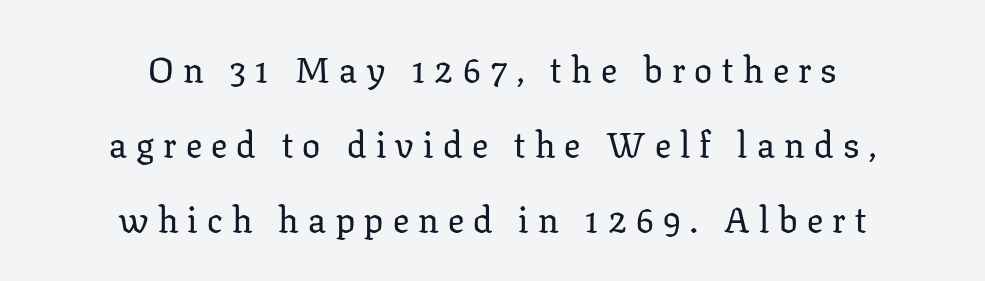
The image shows 36 px serif type, upright; set centered, loose line spacing (2.08x), unusually wide letter spacing (+0.26 em), not underlined; low stroke contrast and a medium x-height.
